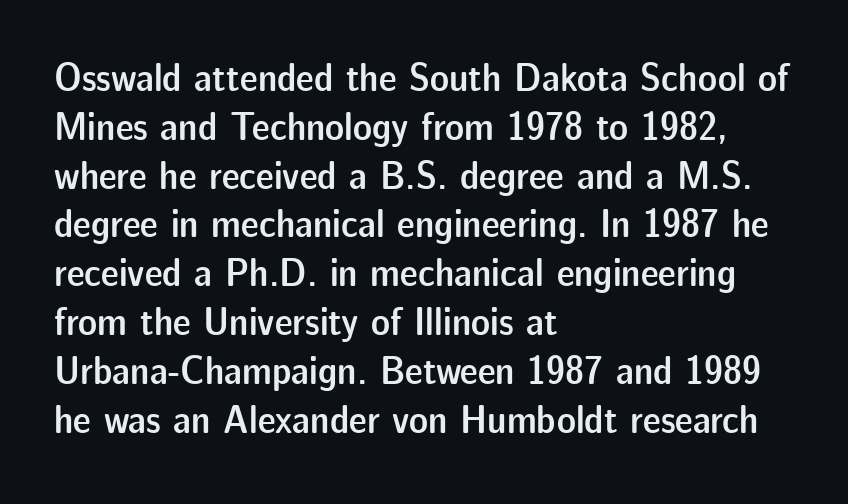
Q: Is the text bold? A: Semi-bold.
Q: Is the text italic (slanted)? A: No, it is upright.
Q: Is the typeface a serif or a sans-serif typeface? A: Sans-serif.
Q: Is the text underlined? A: No.
Q: How is the paragraph aligned? A: Left-aligned.
Q: Is the spacing between letters normal or unusually wide? A: Normal.
Q: Width (condensed, normal, or wide)? A: Normal.
Q: Stroke contrast? A: Low.
Q: x-height? A: Medium.
Q: Monospaced? A: No.
